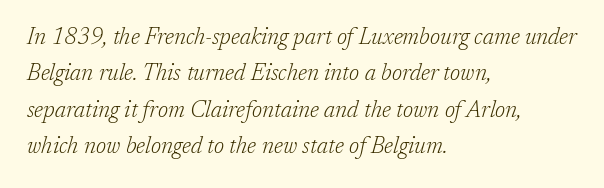
Q: Is the text bold? A: No.
Q: Is the text italic (slanted)? A: Yes, it leans right by about 17 degrees.
Q: Is the text underlined? A: No.
Q: How is the paragraph aligned? A: Left-aligned.
Q: Is the spacing between letters normal or unusually wide? A: Normal.
Q: Is the spacing between lines tight, normal or loose? A: Normal.
